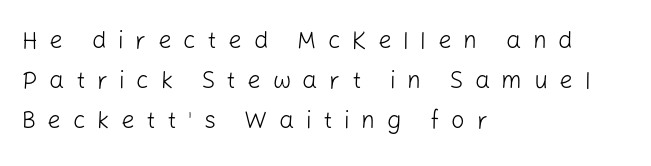
The image shows 24 px text type, upright; set left-aligned, normal line spacing (1.67x), unusually wide letter spacing (+0.48 em), not underlined.
